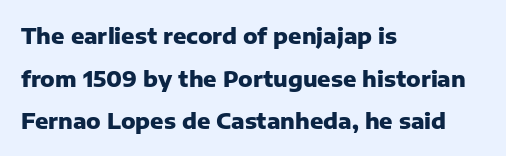
{"italic": "no", "bold": "yes", "underline": "no", "align": "left", "line_spacing": "loose", "line_spacing_ratio": 1.94, "letter_spacing": "normal", "letter_spacing_em": 0.0, "glyph_px": 22}
